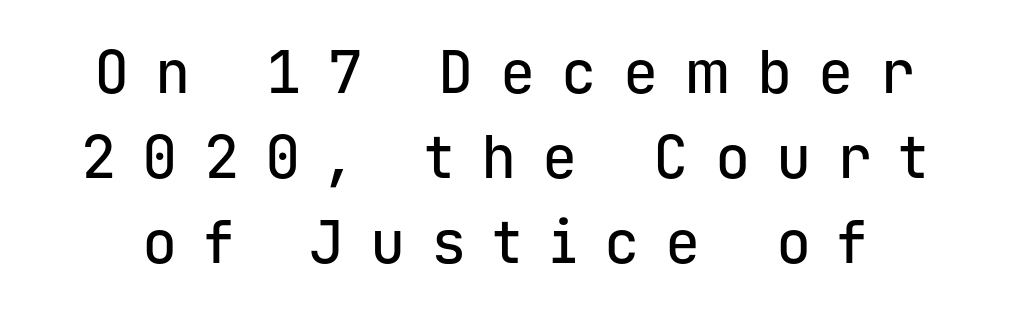
Q: Is the text italic (slanted)? A: No, it is upright.
Q: Is the typeface a serif or a sans-serif typeface? A: Sans-serif.
Q: Is the text underlined? A: No.
Q: Is the spacing between letters normal or unusually wide? A: Unusually wide.
Q: Is the spacing between lines tight, normal or loose? A: Normal.
Q: Width (condensed, normal, or wide)? A: Normal.
Q: Stroke contrast? A: Low.
Q: x-height? A: Medium.
Q: Monospaced? A: Yes.
